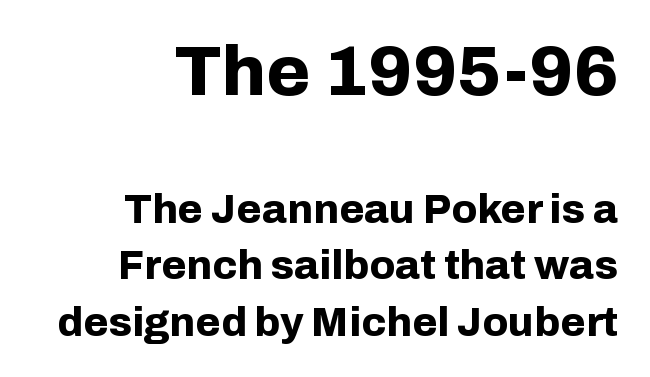
The image shows 71 px bold sans-serif type, upright; set right-aligned, normal line spacing (1.38x), normal letter spacing, not underlined; the first (top) block is 1.73x larger; low stroke contrast and a medium x-height.
